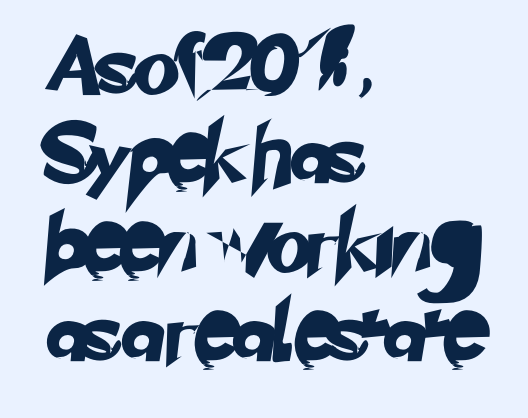
You could call the tracking neutral — neither tight nor loose. A typesetter would call this proportional, since set widths differ per character. The letters carry no serifs — their stems end cleanly without finishing strokes. The zone under the glyphs is completely vacant. Horizontal bands of white between lines are of average thickness.
